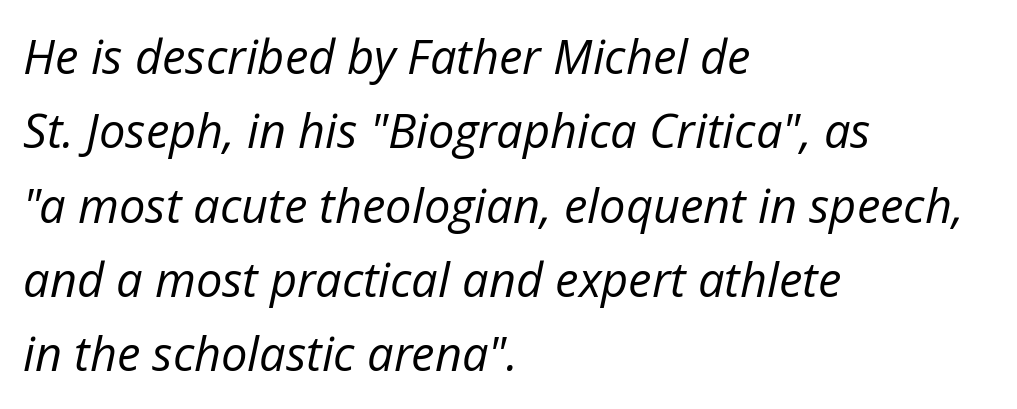
The image shows 47 px regular-weight type, italic (leaning right); set left-aligned, normal line spacing (1.58x), normal letter spacing, not underlined; low stroke contrast and a medium x-height.
